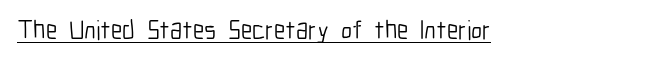
The image shows 26 px text type, upright; set normal letter spacing, underlined.
